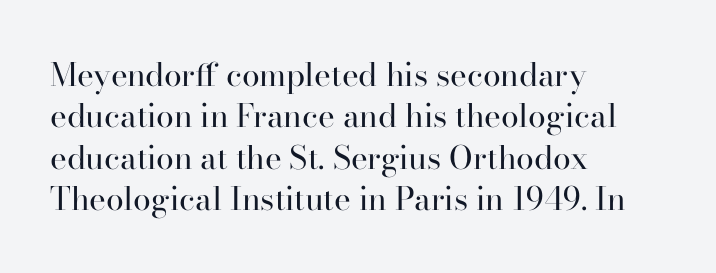
{"serif": "yes", "italic": "no", "bold": "no", "weight": "regular", "width": "normal", "stroke_contrast": "high", "x_height": "small", "monospaced": "no", "underline": "no", "align": "left", "line_spacing": "normal", "line_spacing_ratio": 1.29, "letter_spacing": "normal", "letter_spacing_em": 0.0, "glyph_px": 32}
